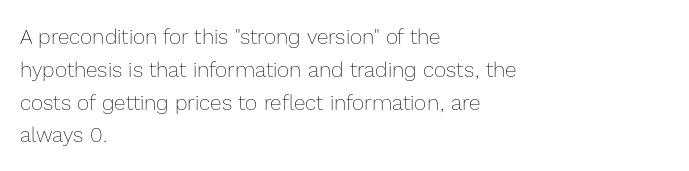
{"italic": "no", "bold": "no", "underline": "no", "align": "left", "line_spacing": "normal", "line_spacing_ratio": 1.56, "letter_spacing": "normal", "letter_spacing_em": 0.0, "glyph_px": 21}
